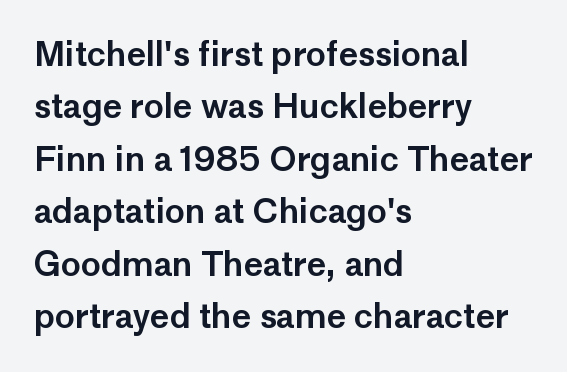
Q: Is the text italic (slanted)? A: No, it is upright.
Q: Is the typeface a serif or a sans-serif typeface? A: Sans-serif.
Q: Is the text underlined? A: No.
Q: How is the paragraph aligned? A: Left-aligned.
Q: Is the spacing between letters normal or unusually wide? A: Normal.
Q: Is the spacing between lines tight, normal or loose? A: Normal.
Q: Width (condensed, normal, or wide)? A: Normal.
Q: Stroke contrast? A: Low.
Q: x-height? A: Medium.
Q: Monospaced? A: No.
